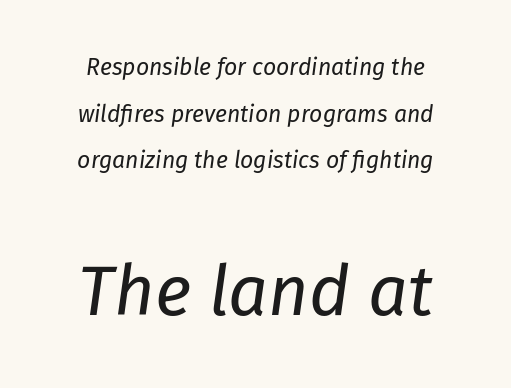
The image shows 70 px regular-weight type, italic (leaning right); set loose line spacing (2.03x), normal letter spacing, not underlined; the second (bottom) block is 3.04x larger; low stroke contrast and a medium x-height.
